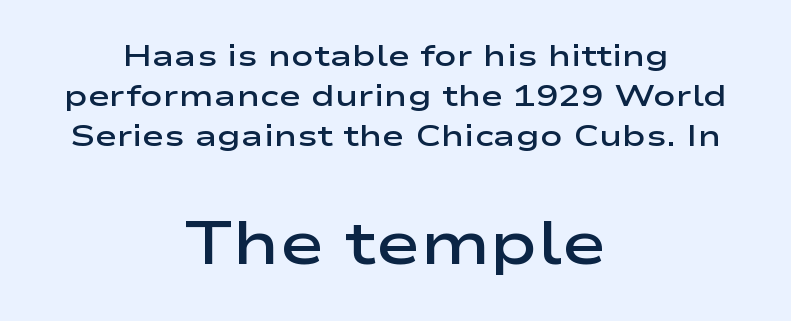
The horizontal fit of the characters is conventional and even. Spacing verdict: proportional, widths tailored to each character. Weight check: semibold — heavier than regular, not quite bold. No word sits above an underline.
